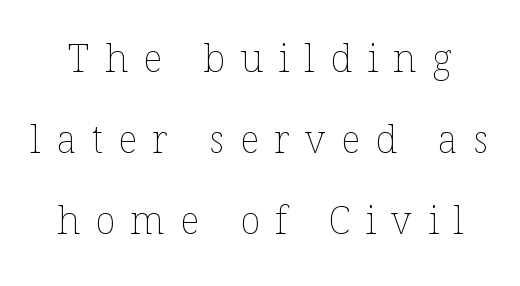
The image shows 38 px thin type, upright; set loose line spacing (2.13x), unusually wide letter spacing (+0.41 em), not underlined; low stroke contrast and a medium x-height.
